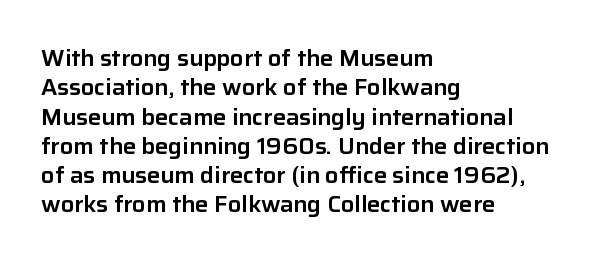
{"italic": "no", "underline": "no", "align": "left", "line_spacing": "normal", "line_spacing_ratio": 1.33, "letter_spacing": "normal", "letter_spacing_em": 0.0, "glyph_px": 22}
